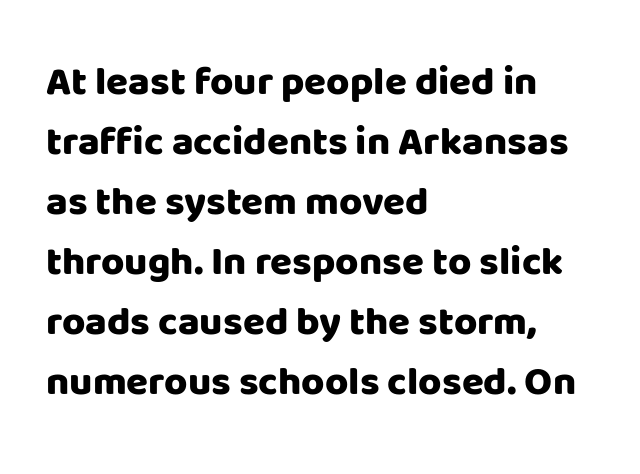
The image shows 40 px heavy sans-serif type, upright; set left-aligned, normal line spacing (1.5x), normal letter spacing, not underlined; low stroke contrast and a large x-height.
